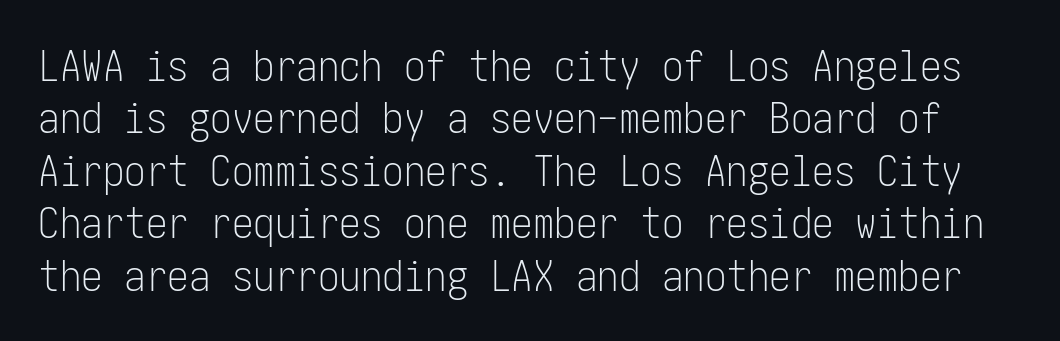
Nobody touched the tracking dial on this one. The glyphs in this specimen are sans serif. Has an underline been added? It has not. Heaviness? Minimal to ordinary, like unemphasized prose. You can tell it's not italic because the verticals are truly vertical.
